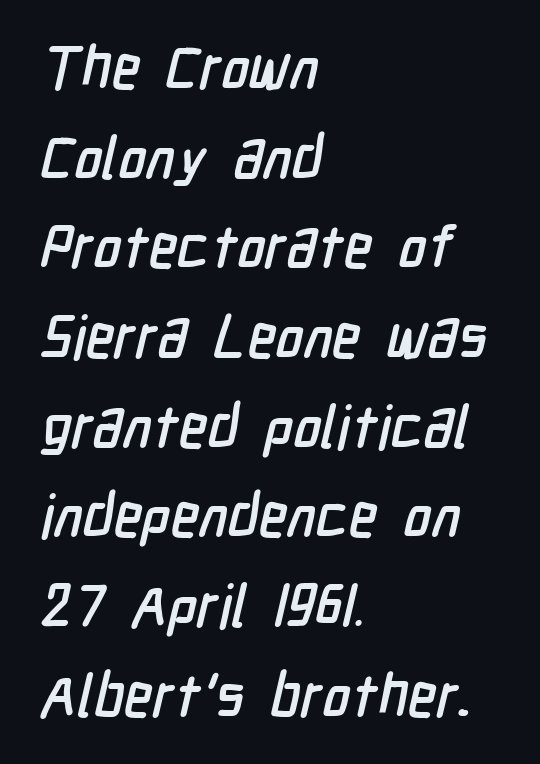
The image shows 59 px condensed sans-serif type; set left-aligned, normal line spacing (1.52x), normal letter spacing, not underlined; low stroke contrast and a medium x-height.
